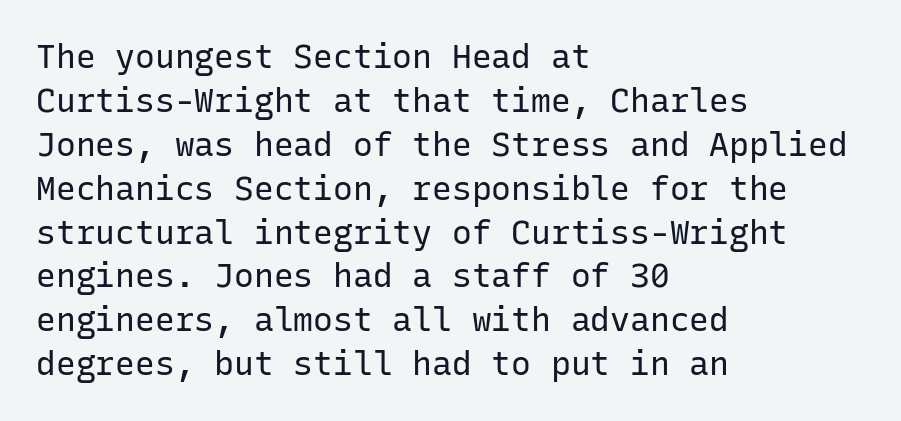
{"serif": "no", "italic": "no", "bold": "no", "weight": "regular", "width": "normal", "stroke_contrast": "low", "x_height": "medium", "monospaced": "yes", "underline": "no", "align": "left", "line_spacing": "normal", "line_spacing_ratio": 1.33, "letter_spacing": "normal", "letter_spacing_em": 0.0, "glyph_px": 33}
